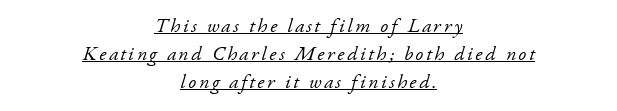
{"italic": "yes", "lean": "right", "slant_degrees": 17, "bold": "no", "underline": "yes", "align": "center", "line_spacing": "normal", "line_spacing_ratio": 1.4, "glyph_px": 20}
